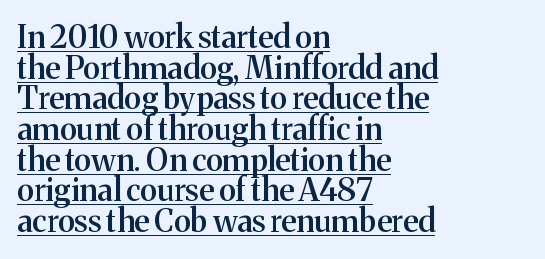
{"serif": "yes", "italic": "no", "bold": "semi", "weight": "semibold", "width": "normal", "stroke_contrast": "medium", "x_height": "medium", "monospaced": "no", "underline": "yes", "align": "left", "line_spacing": "tight", "line_spacing_ratio": 0.99, "letter_spacing": "normal", "letter_spacing_em": 0.0, "glyph_px": 31}
